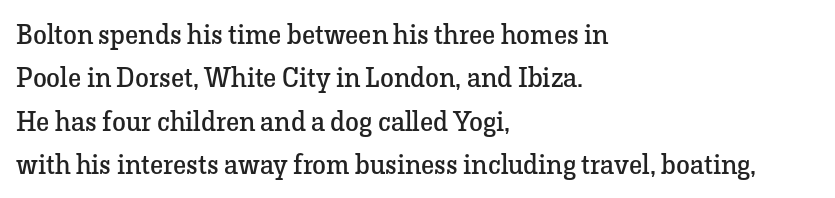
{"serif": "yes", "italic": "no", "bold": "no", "weight": "regular", "width": "normal", "stroke_contrast": "low", "x_height": "medium", "monospaced": "no", "underline": "no", "align": "left", "line_spacing": "normal", "line_spacing_ratio": 1.55, "letter_spacing": "normal", "letter_spacing_em": 0.0, "glyph_px": 28}
